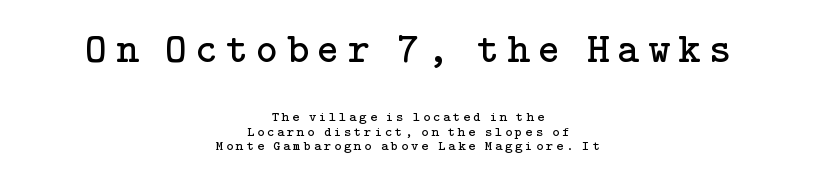
Q: Is the text bold? A: No.
Q: Is the text italic (slanted)? A: No, it is upright.
Q: Is the typeface a serif or a sans-serif typeface? A: Serif.
Q: Is the text underlined? A: No.
Q: How is the paragraph aligned? A: Centered.
Q: Is the spacing between letters normal or unusually wide? A: Unusually wide.
Q: Is the spacing between lines tight, normal or loose? A: Tight.
Q: Which block of text is set in a larger size, the first (top) or the second (bottom)? A: The first (top) one.
Q: Width (condensed, normal, or wide)? A: Normal.
Q: Stroke contrast? A: Low.
Q: x-height? A: Medium.
